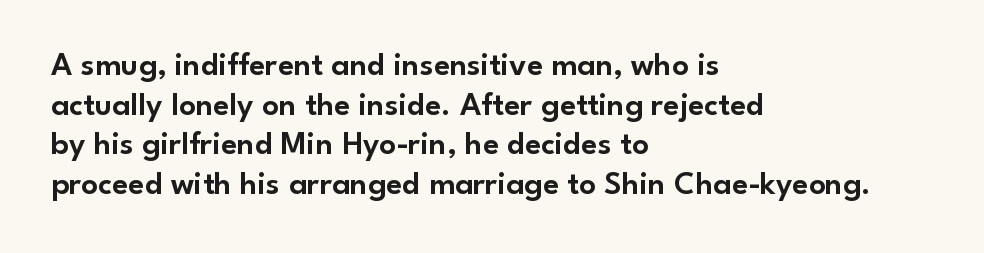
This is the regular roman posture of the typeface. The tracking reads as untouched default to a designer's eye. The typeface chosen for these lines omits serifs. The space beneath each line is pristine and unruled.
